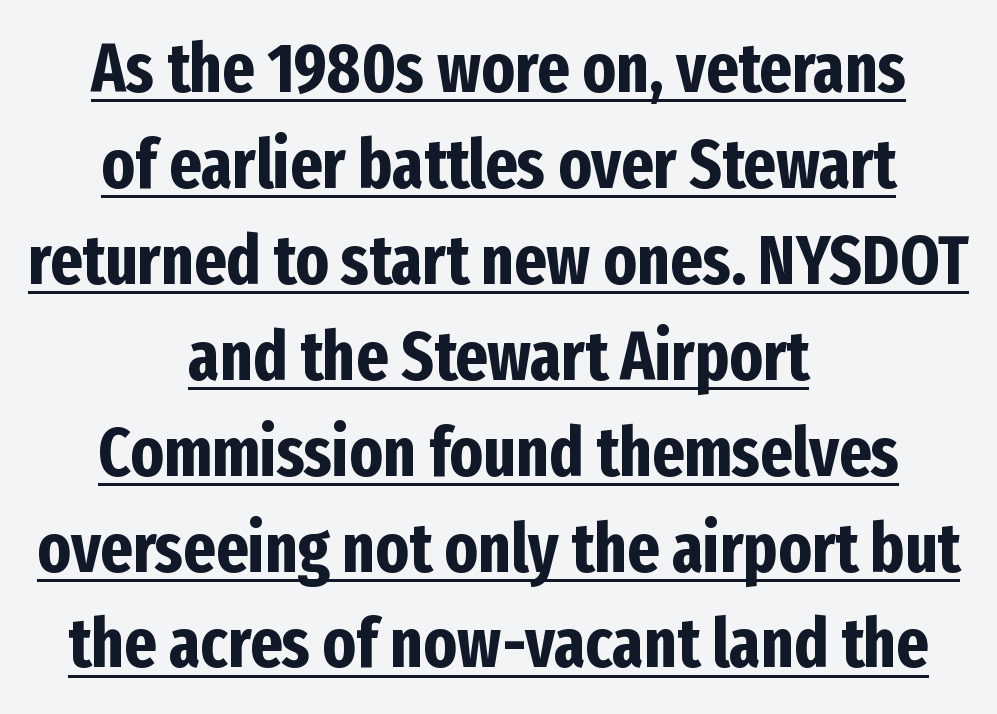
{"serif": "no", "italic": "no", "bold": "yes", "weight": "bold", "width": "condensed", "stroke_contrast": "low", "x_height": "medium", "monospaced": "no", "underline": "yes", "align": "center", "line_spacing": "normal", "line_spacing_ratio": 1.39, "letter_spacing": "normal", "letter_spacing_em": 0.0, "glyph_px": 69}
